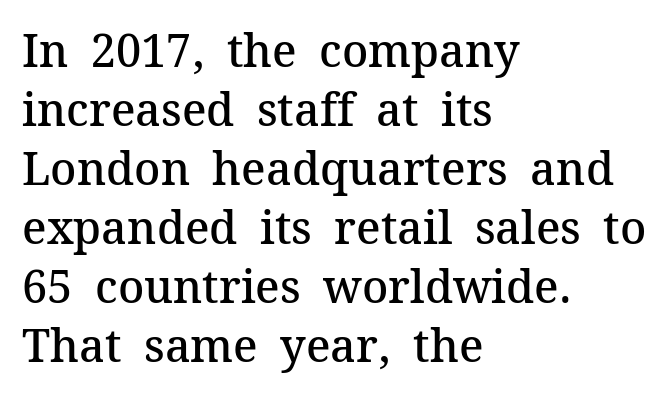
Q: Is the text bold? A: Semi-bold.
Q: Is the text italic (slanted)? A: No, it is upright.
Q: Is the typeface a serif or a sans-serif typeface? A: Serif.
Q: Is the text underlined? A: No.
Q: How is the paragraph aligned? A: Left-aligned.
Q: Is the spacing between letters normal or unusually wide? A: Normal.
Q: Is the spacing between lines tight, normal or loose? A: Normal.
Q: Width (condensed, normal, or wide)? A: Normal.
Q: Stroke contrast? A: Medium.
Q: x-height? A: Medium.
Q: Monospaced? A: No.
